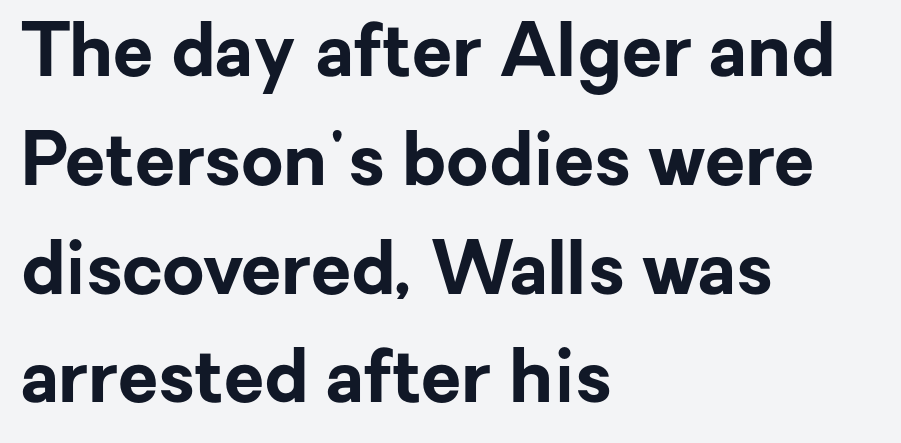
The image shows 73 px bold sans-serif type, upright; set left-aligned, normal line spacing (1.49x), normal letter spacing, not underlined; low stroke contrast and a medium x-height.
